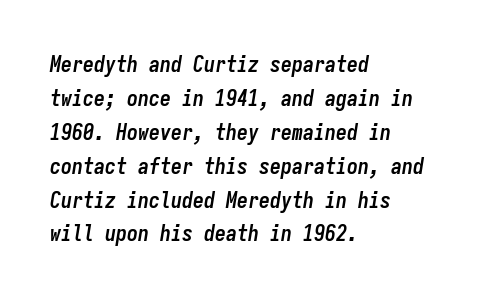
Summary of vertical rhythm: regular, with standard interline spacing. The gaps between neighbouring characters are ordinary and unremarkable. Bold? Absolutely — the strokes are thick and heavy. The font's italic variant was chosen for this text. Short and long lines alike share a common starting point at left. Decoration check: the copy has no underline.
